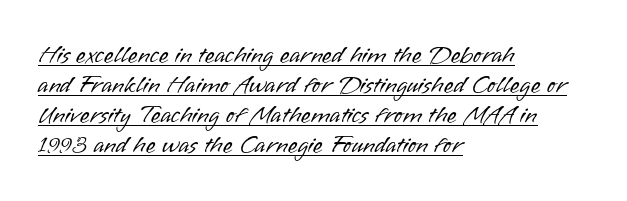
Q: Is the text bold? A: No.
Q: Is the text italic (slanted)? A: Yes.
Q: Is the text underlined? A: Yes.
Q: How is the paragraph aligned? A: Left-aligned.
Q: Is the spacing between letters normal or unusually wide? A: Normal.
